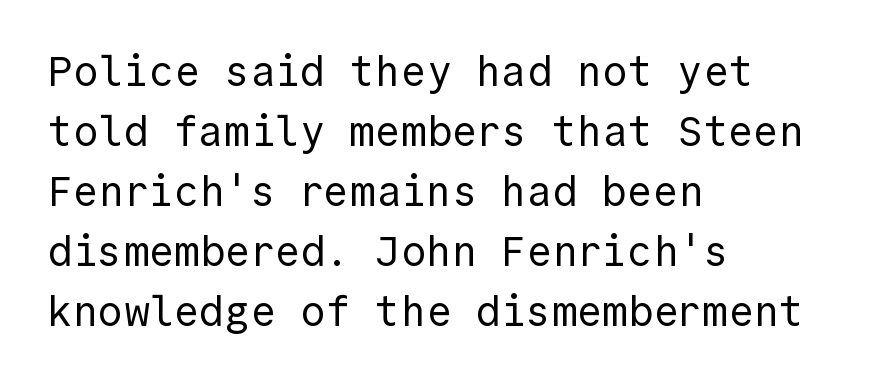
The image shows 42 px regular-weight sans-serif type, upright, monospaced; set left-aligned, normal line spacing (1.43x), normal letter spacing, not underlined; a medium x-height.
